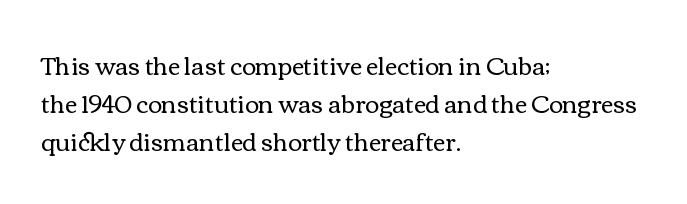
Caption: standard tracking, unaltered. How would I describe the line gaps? Plain and ordinary. Notice how the stems are strictly vertical — no italics here. The typeface has the unassuming heft of standard copy or less. The lines are quadded left.
